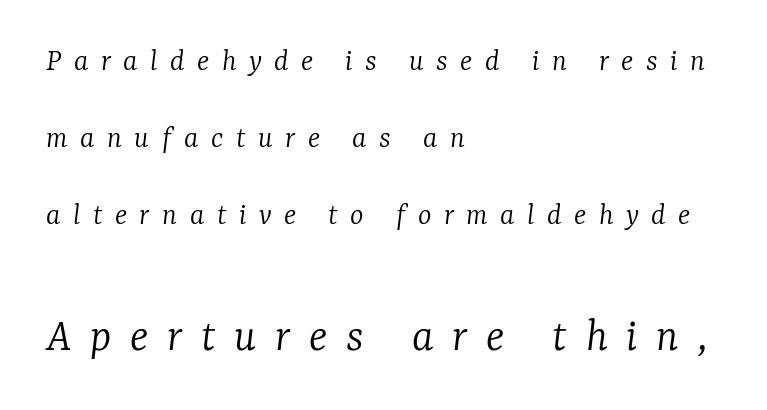
These two chunks differ in scale, with the bottom chunk taking the larger measure. Casual observation: everything's shoved over to the left. Stroke thickness stays within the range of a standard reading face or lighter. The characters display serif detailing at their extremities. The rendering uses a large line-height, opening up the rows. Anything drawn beneath the words? Only blank space.
